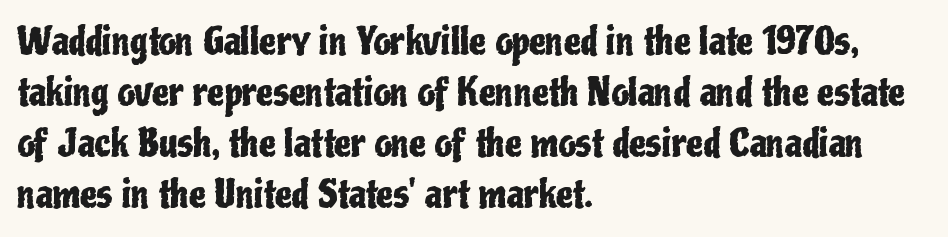
Q: Is the text italic (slanted)? A: No, it is upright.
Q: Is the typeface a serif or a sans-serif typeface? A: Sans-serif.
Q: Is the text underlined? A: No.
Q: How is the paragraph aligned? A: Left-aligned.
Q: Is the spacing between letters normal or unusually wide? A: Normal.
Q: Is the spacing between lines tight, normal or loose? A: Normal.
Q: Width (condensed, normal, or wide)? A: Condensed.
Q: Stroke contrast? A: Low.
Q: x-height? A: Medium.
Q: Monospaced? A: No.
